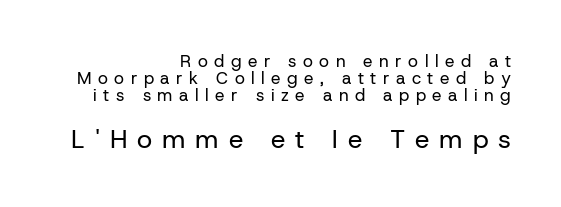
The image shows 26 px text type, upright; set right-aligned, tight line spacing (1.01x), unusually wide letter spacing (+0.38 em), not underlined; the second (bottom) block is 1.53x larger.
